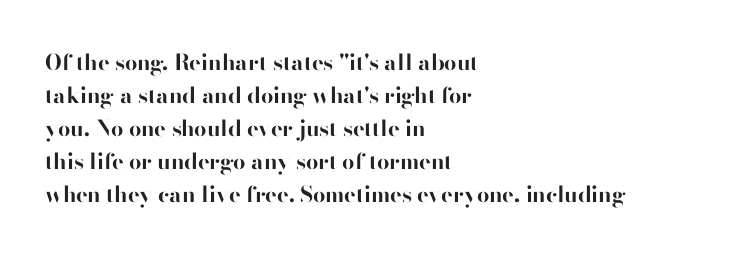
The image shows 22 px bold type, upright; set left-aligned, normal line spacing (1.5x), normal letter spacing, not underlined.
